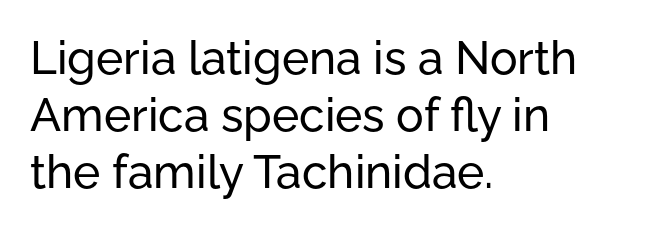
The image shows 46 px sans-serif type, upright; set left-aligned, line spacing 1.24x, normal letter spacing, not underlined; low stroke contrast and a medium x-height.
